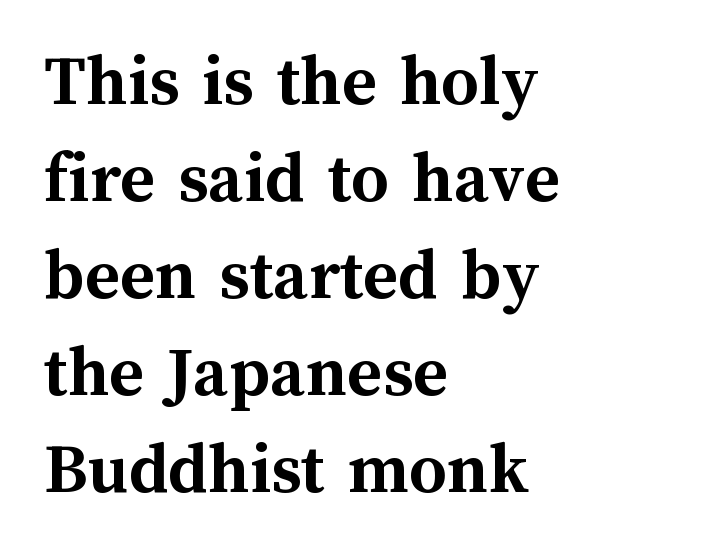
{"italic": "no", "bold": "yes", "weight": "semibold", "width": "normal", "stroke_contrast": "medium", "x_height": "medium", "monospaced": "no", "underline": "no", "align": "left", "line_spacing": "normal", "line_spacing_ratio": 1.31, "letter_spacing": "normal", "letter_spacing_em": 0.0, "glyph_px": 74}
